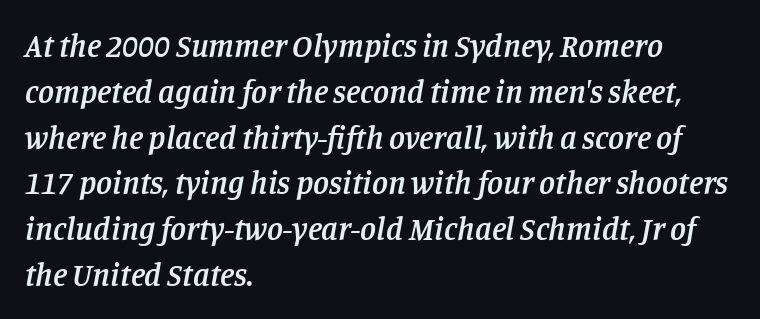
The image shows 32 px semibold serif type, italic (leaning right); set left-aligned, normal line spacing (1.43x), normal letter spacing, not underlined; low stroke contrast and a large x-height.
